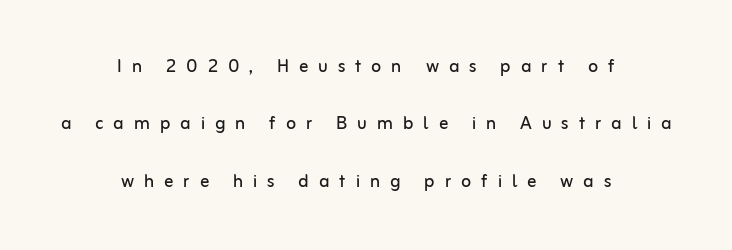
The image shows 23 px text type, upright; set centered, loose line spacing (2.49x), unusually wide letter spacing (+0.43 em), not underlined.
